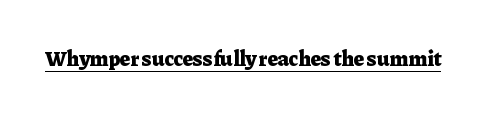
Q: Is the text bold? A: Yes.
Q: Is the text italic (slanted)? A: No, it is upright.
Q: Is the text underlined? A: Yes.
Q: Is the spacing between letters normal or unusually wide? A: Normal.
